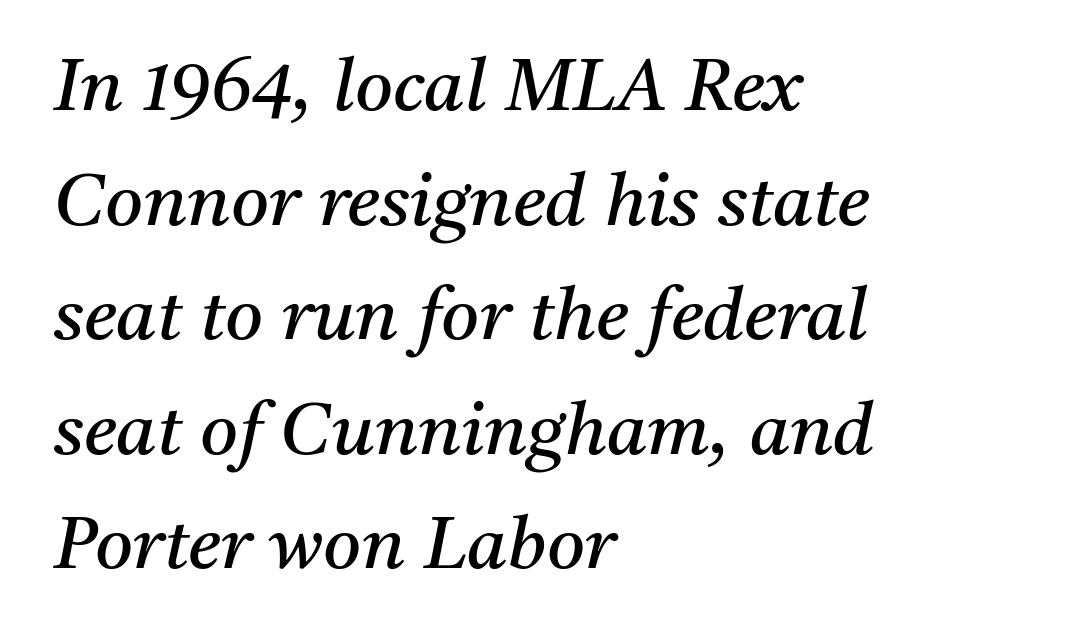
{"serif": "yes", "italic": "yes", "lean": "right", "slant_degrees": 11, "bold": "no", "weight": "regular", "width": "normal", "stroke_contrast": "medium", "x_height": "medium", "monospaced": "no", "underline": "no", "align": "left", "line_spacing": "normal", "line_spacing_ratio": 1.57, "letter_spacing": "normal", "letter_spacing_em": 0.0, "glyph_px": 73}
